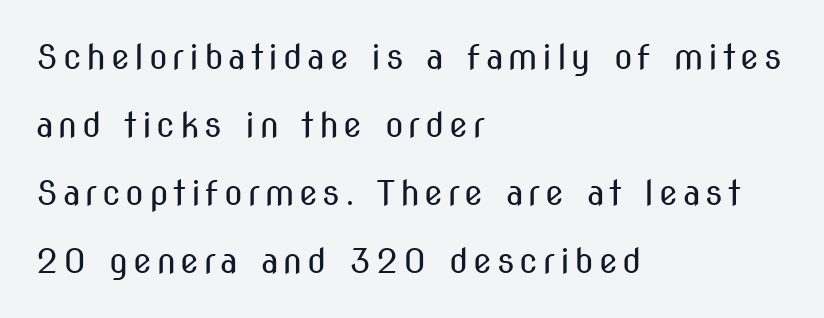
Quick note: interline space is abundant. Tall strokes in this sample are plumb rather than angled. On a weight scale, this lands at 450 or below. These lines are rendered in a variable-pitch font.
